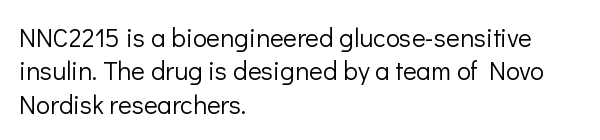
{"italic": "no", "bold": "no", "underline": "no", "align": "left", "line_spacing": "normal", "line_spacing_ratio": 1.28, "letter_spacing": "normal", "letter_spacing_em": 0.0, "glyph_px": 26}
